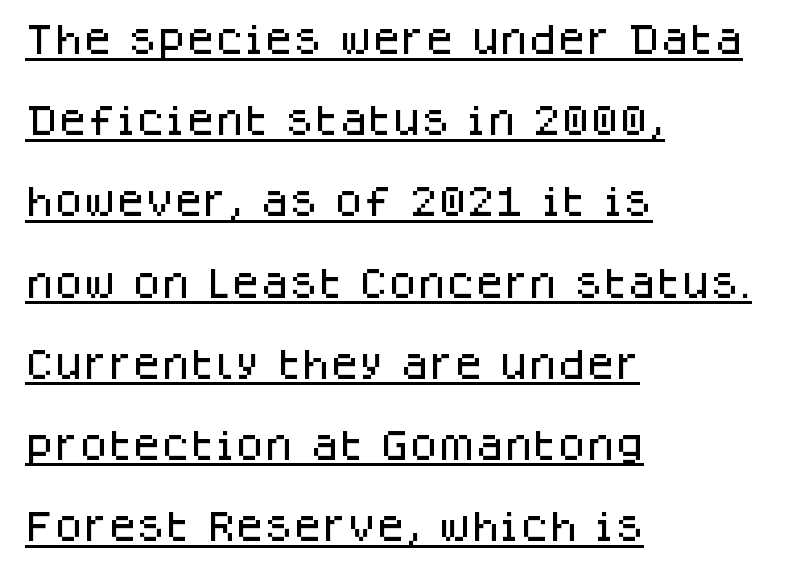
Vertical strokes here are truly vertical. The sample's only ornament is a line tracing under the words. Tracking here is standard; glyphs follow each other at the usual distance. Reading down the block, your eye returns to a fixed left position each line. In terms of leading, this rendering errs on the spacious side.
